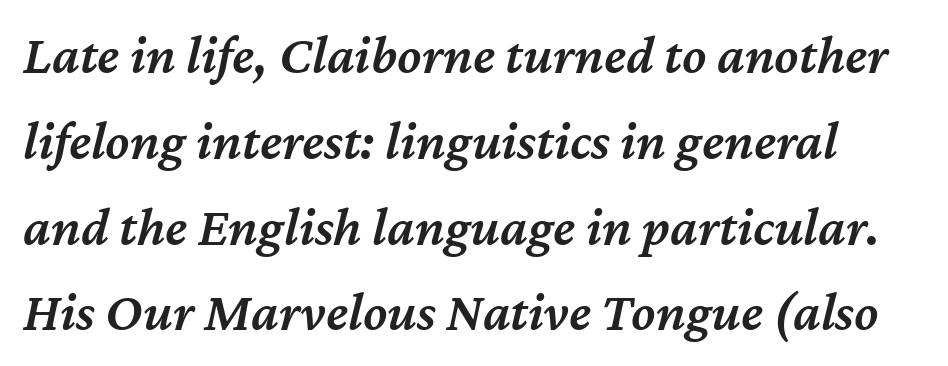
The image shows 55 px semibold type, italic (leaning right); set normal line spacing (1.56x), normal letter spacing, not underlined; medium stroke contrast and a medium x-height.
